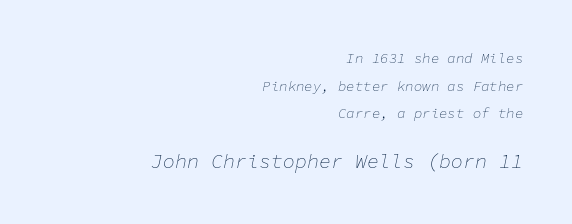
The image shows 20 px text type, italic (leaning right); set right-aligned, loose line spacing (1.98x), normal letter spacing, not underlined; the second (bottom) block is 1.43x larger.
